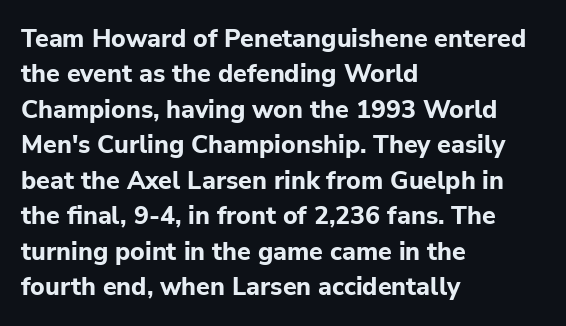
The strokes are fattened all the way to bold. Does the copy run flush right? No — it runs flush left. The face used here is rendered with its standard letterfit. Does the leading feel generous? No, just average. The typography opts for an upright posture over an oblique one.
